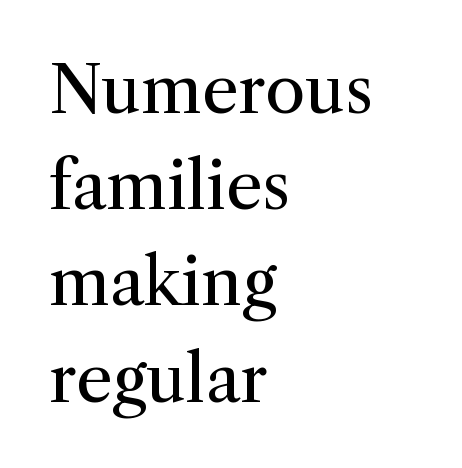
The image shows 65 px regular-weight serif type, upright; set left-aligned, normal line spacing (1.48x), normal letter spacing, not underlined; medium stroke contrast and a medium x-height.
